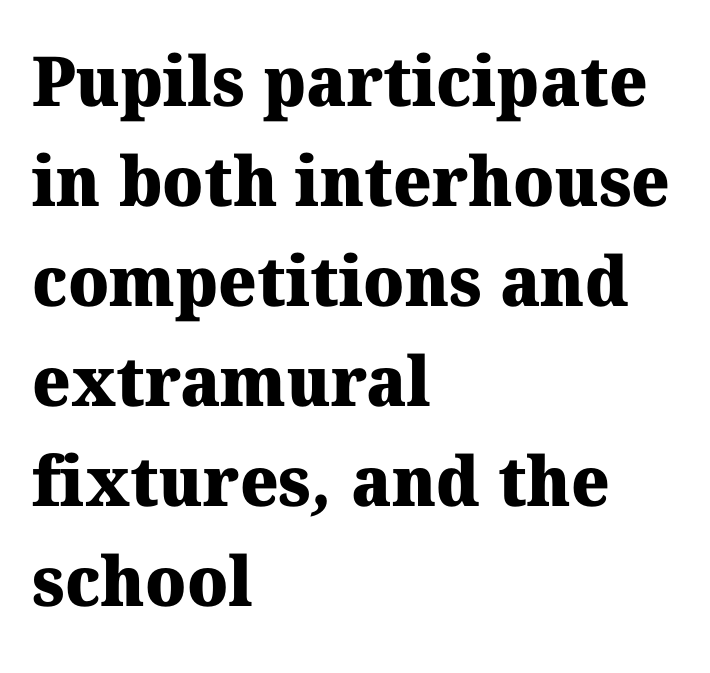
This rendering leaves character spacing at its baseline value. Spacing verdict: proportional, widths tailored to each character. Strong, thick strokes mark this as bold type. Beneath every word, the page is bare.
